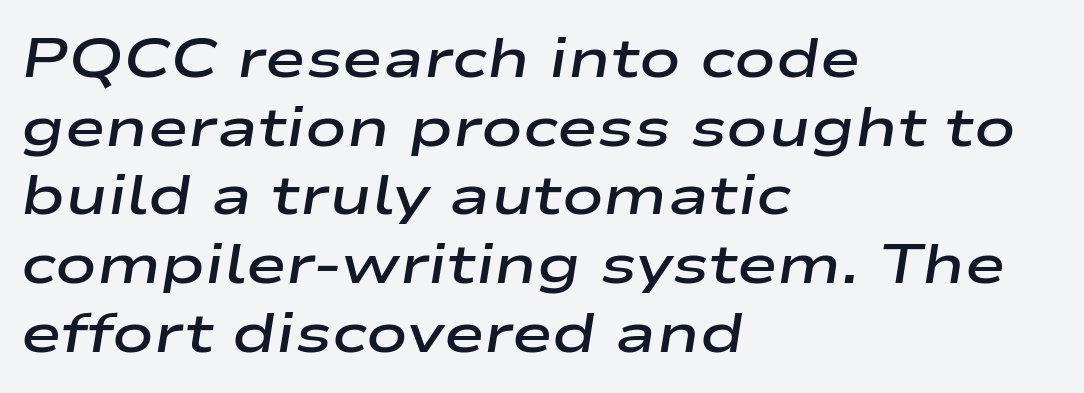
The image shows 55 px semibold, wide type, italic (leaning right); set left-aligned, normal line spacing (1.25x), normal letter spacing, not underlined; low stroke contrast and a medium x-height.
